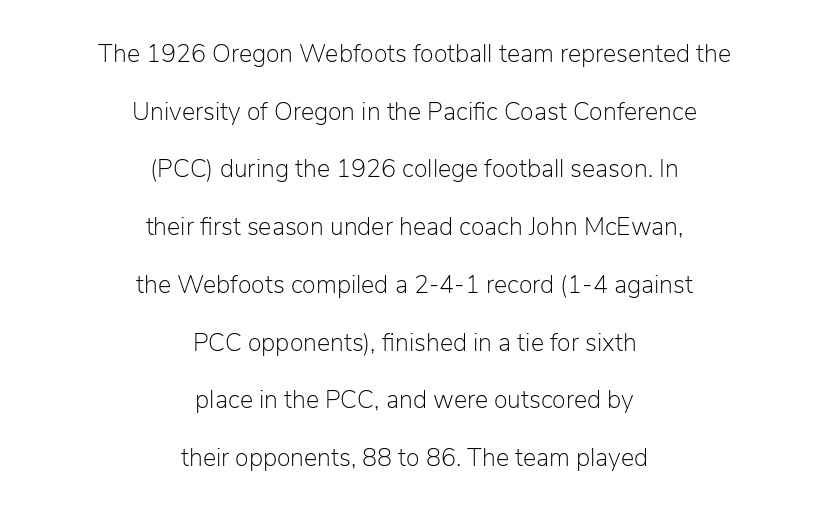
Q: Is the text bold? A: No.
Q: Is the text italic (slanted)? A: No, it is upright.
Q: Is the text underlined? A: No.
Q: How is the paragraph aligned? A: Centered.
Q: Is the spacing between letters normal or unusually wide? A: Normal.
Q: Is the spacing between lines tight, normal or loose? A: Loose.
